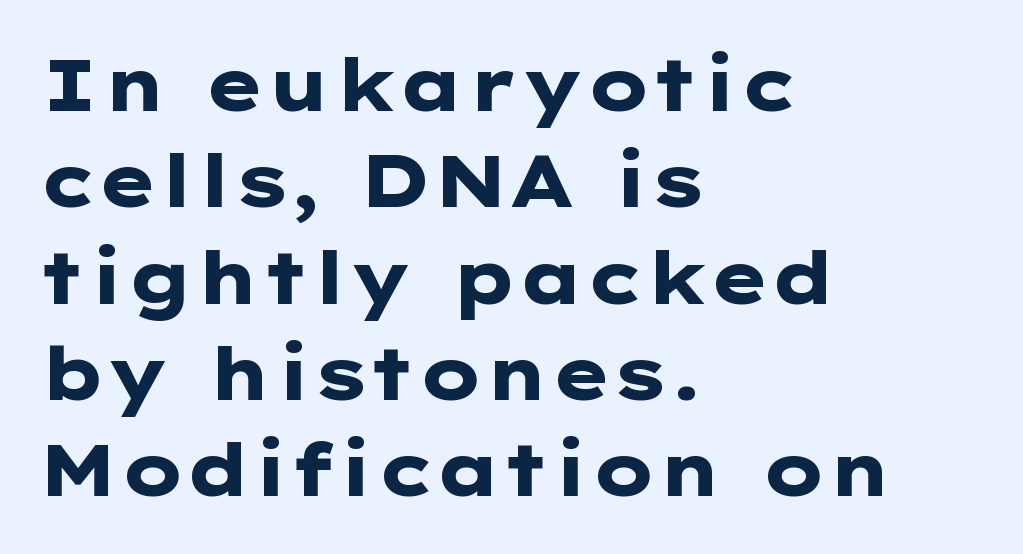
{"serif": "no", "italic": "no", "bold": "yes", "weight": "heavy", "width": "wide", "stroke_contrast": "low", "x_height": "medium", "underline": "no", "align": "left", "line_spacing": "normal", "line_spacing_ratio": 1.32, "letter_spacing": "normal", "letter_spacing_em": 0.0, "glyph_px": 73}
